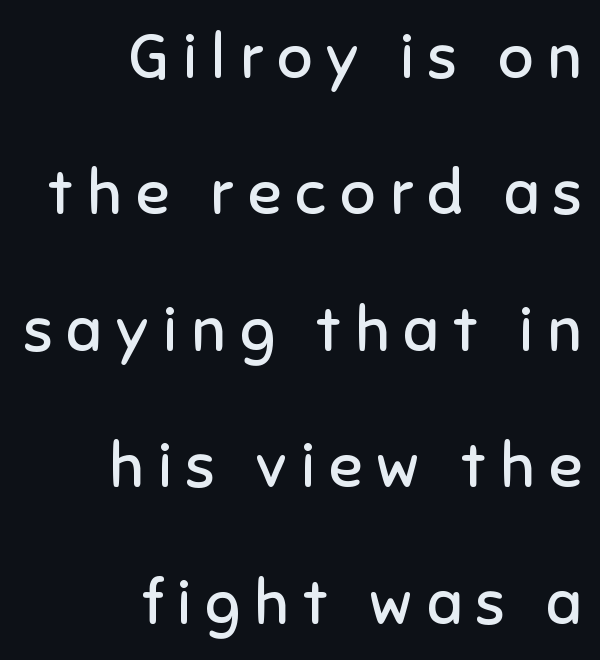
The image shows 62 px regular-weight sans-serif type, upright; set right-aligned, loose line spacing (2.2x), unusually wide letter spacing (+0.23 em), not underlined; low stroke contrast and a medium x-height.
